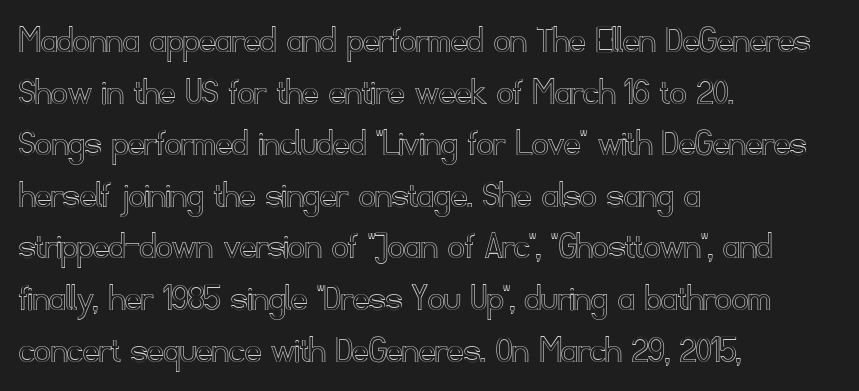
{"italic": "no", "width": "normal", "x_height": "small", "monospaced": "no", "underline": "no", "align": "left", "line_spacing": "normal", "line_spacing_ratio": 1.29, "letter_spacing": "normal", "letter_spacing_em": 0.0, "glyph_px": 40}
